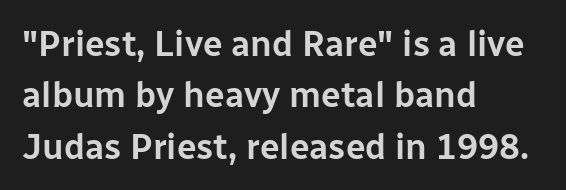
The image shows 35 px sans-serif type, upright; set left-aligned, normal line spacing (1.47x), normal letter spacing, not underlined; low stroke contrast and a medium x-height.
